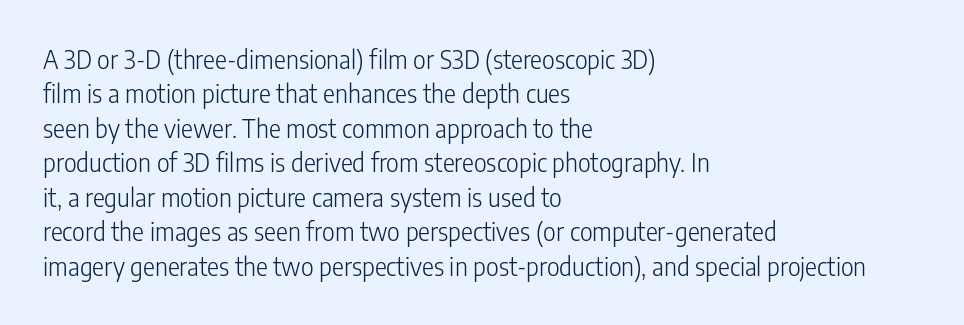
Q: Is the text bold? A: No.
Q: Is the text italic (slanted)? A: No, it is upright.
Q: Is the text underlined? A: No.
Q: How is the paragraph aligned? A: Left-aligned.
Q: Is the spacing between letters normal or unusually wide? A: Normal.
Q: Is the spacing between lines tight, normal or loose? A: Normal.
